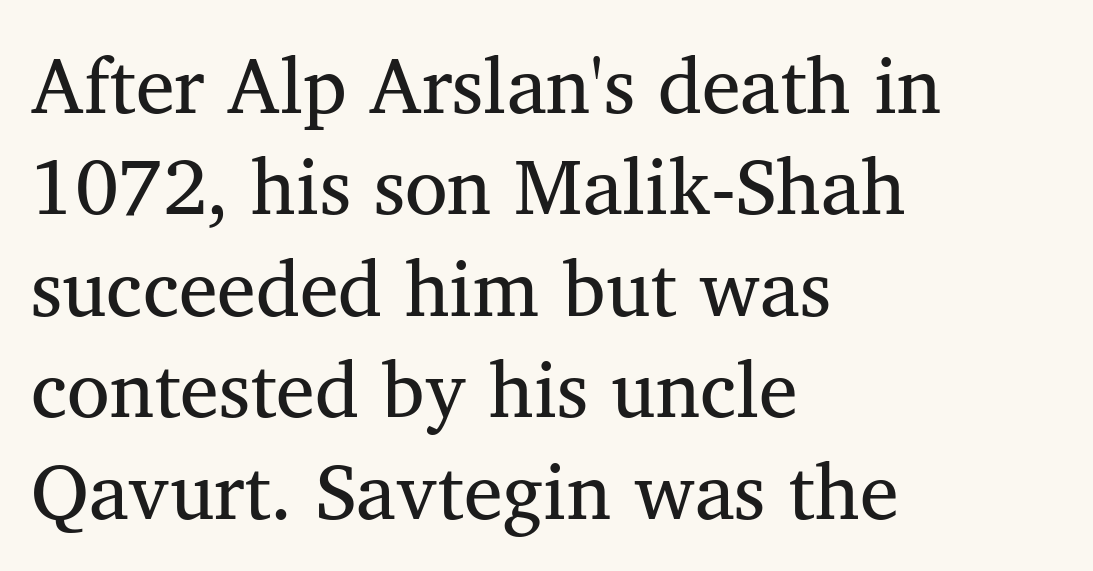
The image shows 78 px regular-weight serif type, upright; set left-aligned, normal line spacing (1.3x), normal letter spacing, not underlined; medium stroke contrast and a medium x-height.
